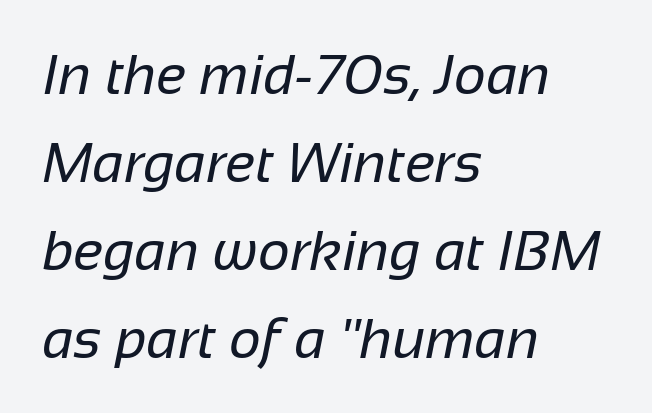
{"serif": "no", "bold": "no", "weight": "regular", "width": "normal", "stroke_contrast": "low", "x_height": "medium", "monospaced": "no", "underline": "no", "align": "left", "line_spacing": "normal", "line_spacing_ratio": 1.57, "letter_spacing": "normal", "letter_spacing_em": 0.0, "glyph_px": 56}
